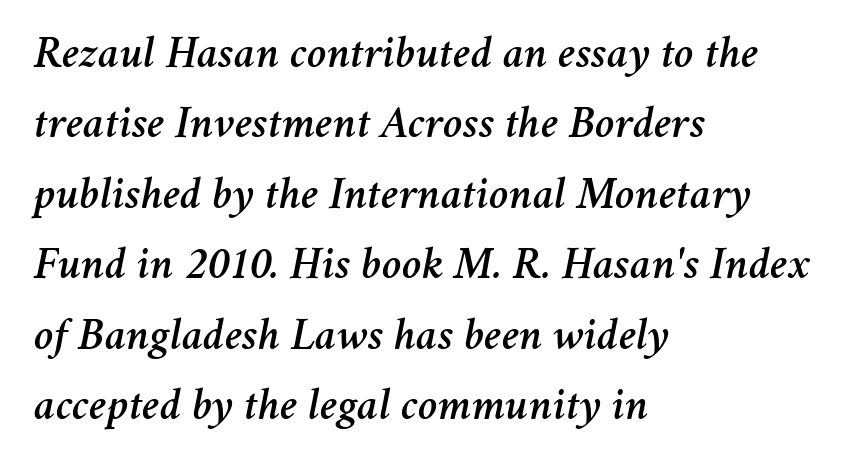
The image shows 47 px text type, italic (leaning right); set left-aligned, normal line spacing (1.5x), normal letter spacing, not underlined; medium stroke contrast and a medium x-height.
